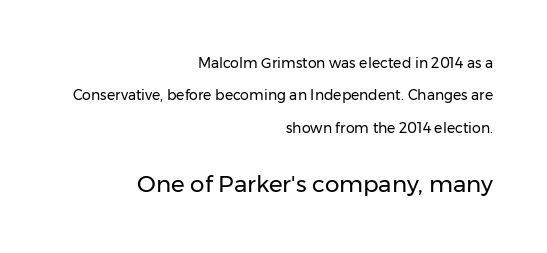
{"italic": "no", "bold": "no", "underline": "no", "align": "right", "line_spacing": "loose", "line_spacing_ratio": 2.31, "letter_spacing": "normal", "letter_spacing_em": 0.0, "larger_block": "second", "size_ratio": 1.64, "glyph_px": 23}
